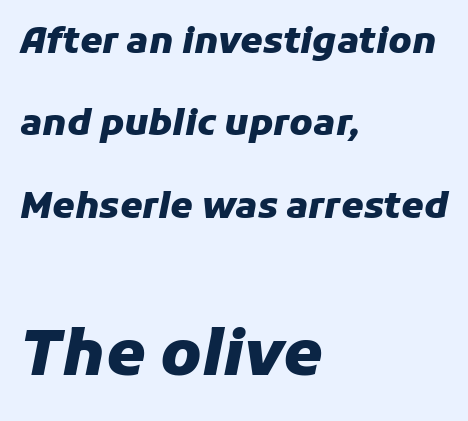
The image shows 63 px heavy type, italic (leaning right); set left-aligned, loose line spacing (2.29x), normal letter spacing, not underlined; the second (bottom) block is 1.75x larger; low stroke contrast and a medium x-height.
